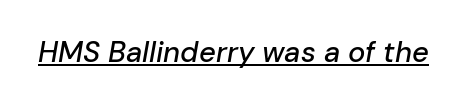
Q: Is the text italic (slanted)? A: Yes, it leans right by about 10 degrees.
Q: Is the text underlined? A: Yes.
Q: Is the spacing between letters normal or unusually wide? A: Normal.
Q: Width (condensed, normal, or wide)? A: Normal.
Q: Stroke contrast? A: Low.
Q: x-height? A: Medium.
Q: Monospaced? A: No.
